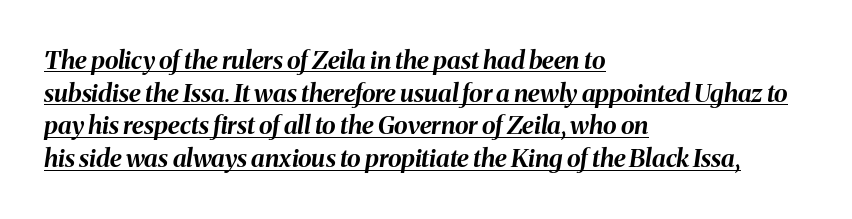
The image shows 25 px bold type, italic (leaning right); set left-aligned, normal line spacing (1.31x), normal letter spacing, underlined.
